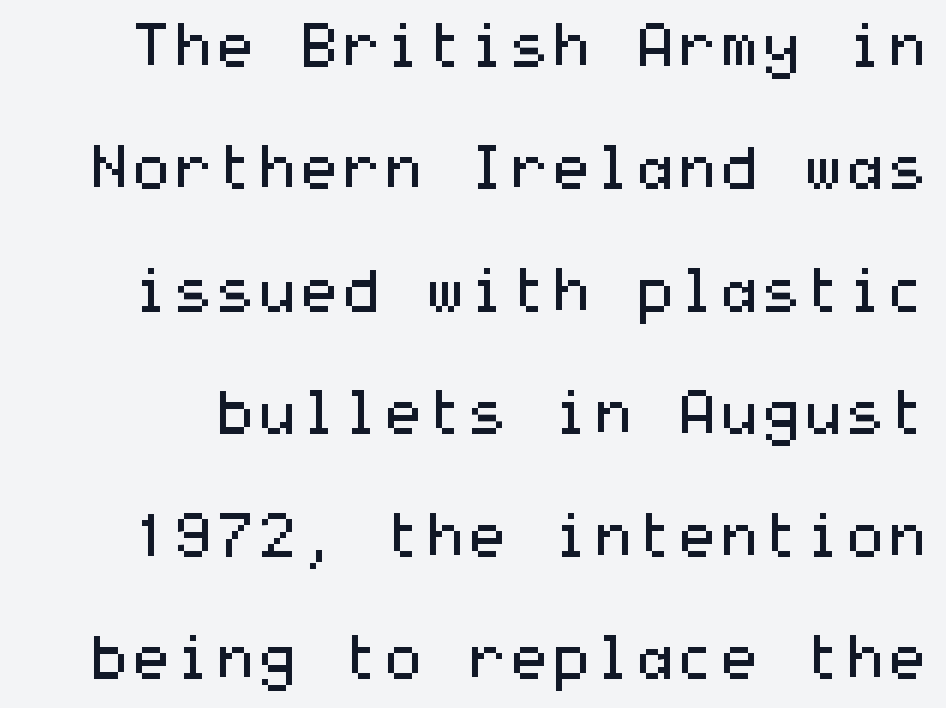
{"serif": "no", "italic": "no", "bold": "no", "weight": "regular", "width": "wide", "stroke_contrast": "medium", "x_height": "medium", "underline": "no", "line_spacing": "loose", "line_spacing_ratio": 2.04, "letter_spacing": "normal", "letter_spacing_em": 0.0, "glyph_px": 60}
